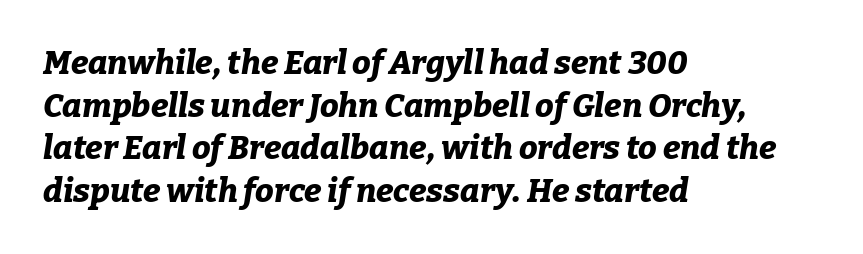
{"italic": "yes", "lean": "right", "slant_degrees": 9, "bold": "yes", "weight": "bold", "width": "normal", "stroke_contrast": "low", "x_height": "medium", "monospaced": "no", "underline": "no", "align": "left", "line_spacing": "normal", "line_spacing_ratio": 1.29, "letter_spacing": "normal", "letter_spacing_em": 0.0, "glyph_px": 33}
